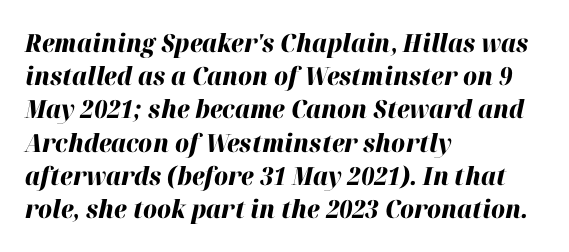
The area under the type is left untouched. Would a proofreader flag this as italicized? Yes. Tracking here is standard; glyphs follow each other at the usual distance. Visually the block forms a straight wall on the left and a jagged coastline on the right. A dark, heavy texture on the line: the type is bold. Evenly set lines give the paragraph a standard silhouette.
